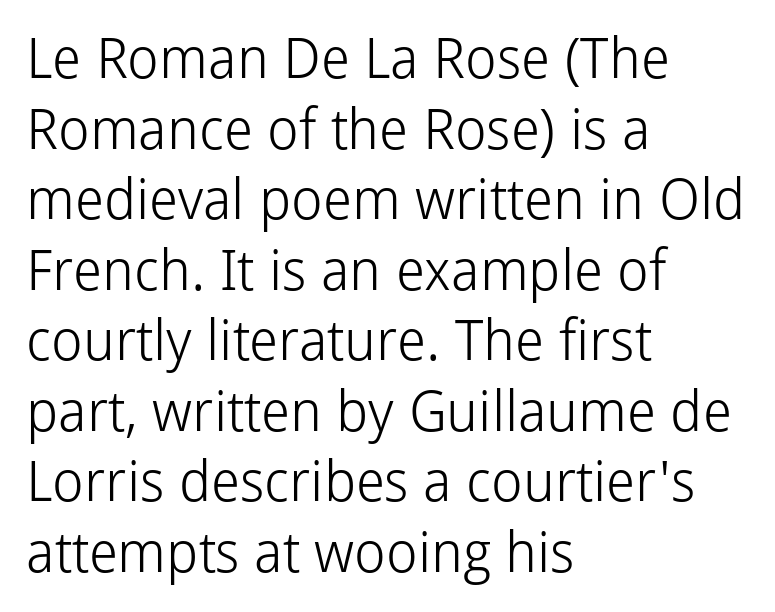
Q: Is the text bold? A: No.
Q: Is the text italic (slanted)? A: No, it is upright.
Q: Is the typeface a serif or a sans-serif typeface? A: Sans-serif.
Q: Is the text underlined? A: No.
Q: How is the paragraph aligned? A: Left-aligned.
Q: Is the spacing between letters normal or unusually wide? A: Normal.
Q: Is the spacing between lines tight, normal or loose? A: Normal.
Q: Width (condensed, normal, or wide)? A: Normal.
Q: Stroke contrast? A: Low.
Q: x-height? A: Medium.
Q: Monospaced? A: No.
